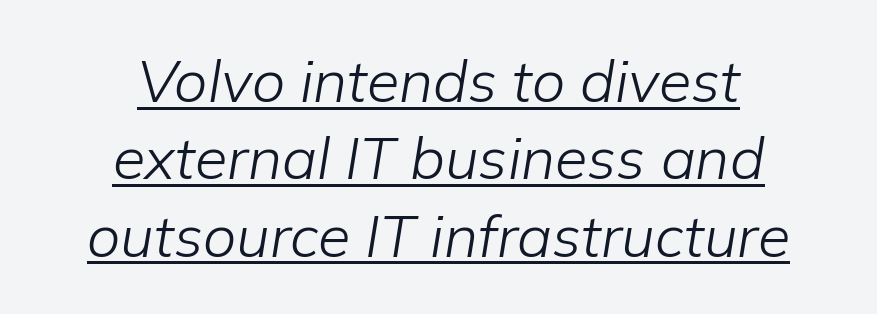
Q: Is the text bold? A: No.
Q: Is the text italic (slanted)? A: Yes, it leans right by about 9 degrees.
Q: Is the text underlined? A: Yes.
Q: How is the paragraph aligned? A: Centered.
Q: Is the spacing between letters normal or unusually wide? A: Normal.
Q: Is the spacing between lines tight, normal or loose? A: Normal.
Q: Width (condensed, normal, or wide)? A: Normal.
Q: Stroke contrast? A: Low.
Q: x-height? A: Medium.
Q: Monospaced? A: No.
